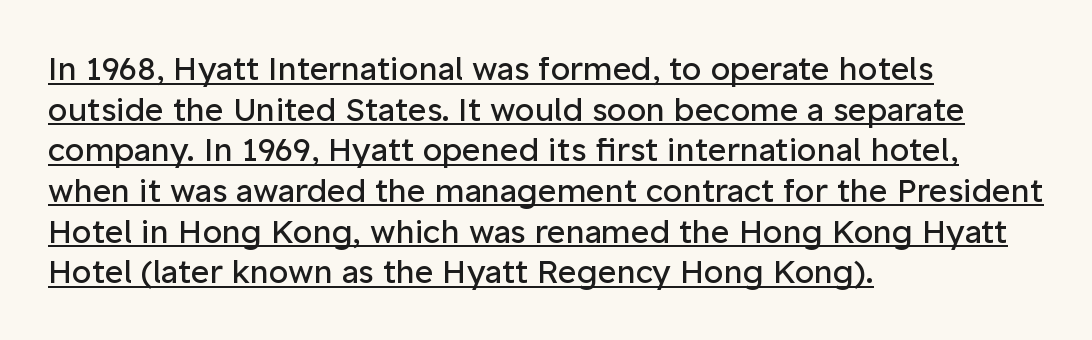
The image shows 32 px regular-weight sans-serif type, upright; set left-aligned, normal line spacing (1.27x), normal letter spacing, underlined; low stroke contrast and a medium x-height.
